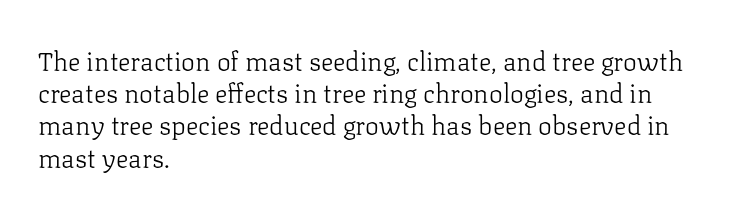
No letter is thick-stroked: the sample isn't bold. The lettering stays uniformly vertical, giving the passage a roman look. This sample uses plain, unmodified letter spacing. These lines stack with their left ends in a neat column. The gap between lines stays unmarked.
